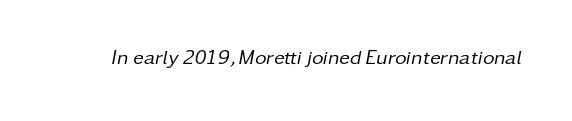
Q: Is the text bold? A: No.
Q: Is the text italic (slanted)? A: Yes, it leans right by about 11 degrees.
Q: Is the text underlined? A: No.
Q: Is the spacing between letters normal or unusually wide? A: Normal.
